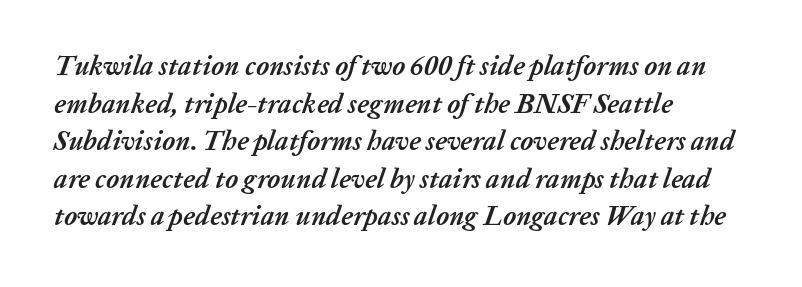
{"italic": "yes", "lean": "right", "slant_degrees": 20, "bold": "yes", "underline": "no", "align": "left", "line_spacing": "normal", "line_spacing_ratio": 1.39, "letter_spacing": "normal", "letter_spacing_em": 0.0, "glyph_px": 27}
